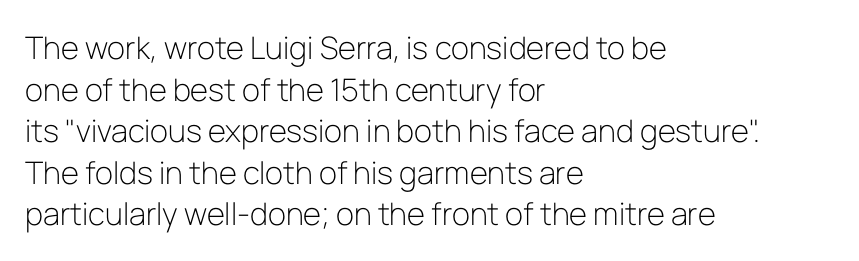
Q: Is the text bold? A: No.
Q: Is the text italic (slanted)? A: No, it is upright.
Q: Is the typeface a serif or a sans-serif typeface? A: Sans-serif.
Q: Is the text underlined? A: No.
Q: How is the paragraph aligned? A: Left-aligned.
Q: Is the spacing between letters normal or unusually wide? A: Normal.
Q: Is the spacing between lines tight, normal or loose? A: Normal.
Q: Width (condensed, normal, or wide)? A: Normal.
Q: Stroke contrast? A: Low.
Q: x-height? A: Medium.
Q: Monospaced? A: No.
